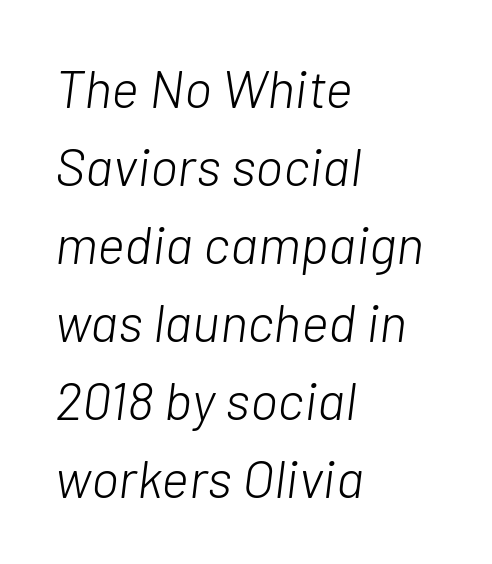
Q: Is the text bold? A: No.
Q: Is the text italic (slanted)? A: Yes, it leans right by about 7 degrees.
Q: Is the text underlined? A: No.
Q: How is the paragraph aligned? A: Left-aligned.
Q: Is the spacing between letters normal or unusually wide? A: Normal.
Q: Is the spacing between lines tight, normal or loose? A: Normal.
Q: Width (condensed, normal, or wide)? A: Normal.
Q: Stroke contrast? A: Low.
Q: x-height? A: Medium.
Q: Monospaced? A: No.
